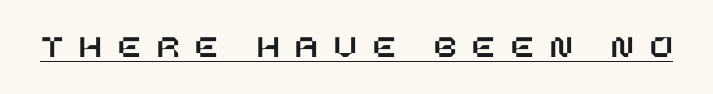
{"italic": "no", "width": "normal", "stroke_contrast": "low", "x_height": "large", "underline": "yes", "letter_spacing": "wide", "letter_spacing_em": 0.49, "glyph_px": 33}
